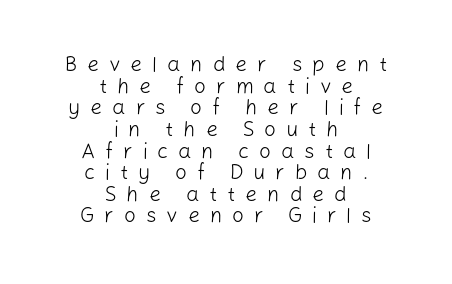
{"italic": "no", "bold": "no", "underline": "no", "align": "center", "line_spacing": "tight", "line_spacing_ratio": 1.03, "letter_spacing": "wide", "letter_spacing_em": 0.47, "glyph_px": 21}
